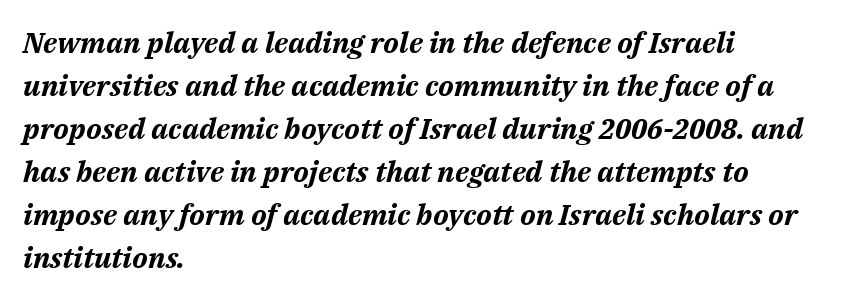
The font's italic variant was chosen for this text. A student would call this left alignment; a typographer would say flush left, rag right. The face used here is proportionally spaced, like ordinary book or web type. Quick note: underline off.
